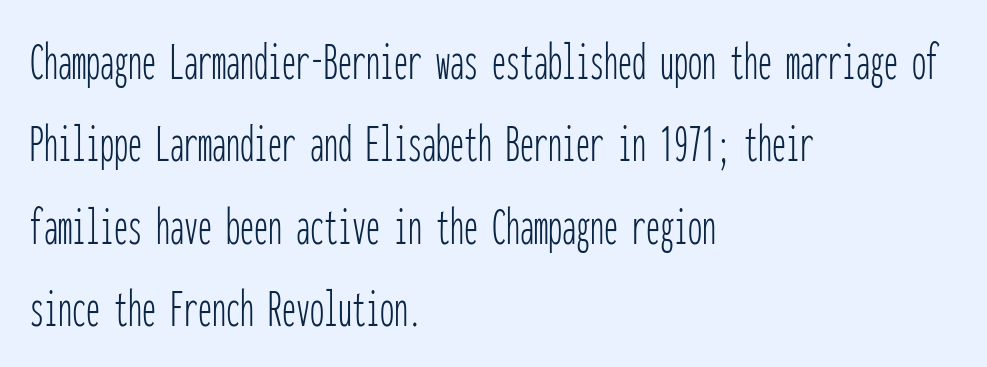
The image shows 56 px thin, condensed sans-serif type, upright, monospaced; set left-aligned, normal line spacing (1.47x), normal letter spacing, not underlined; low stroke contrast and a medium x-height.
